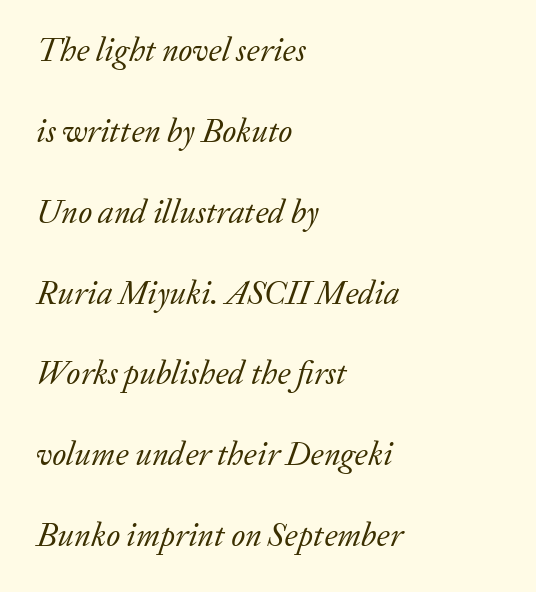
The letters advance in unequal steps, a hallmark of proportional type. Font category for this specimen: serif. The face looks like a standard text weight, possibly lighter. Underlining? Definitely not there. Every row of glyphs begins at an identical x-position on the left.
